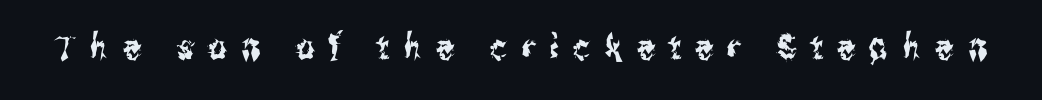
{"serif": "no", "italic": "no", "width": "condensed", "stroke_contrast": "medium", "x_height": "medium", "monospaced": "no", "underline": "no", "letter_spacing": "wide", "letter_spacing_em": 0.42, "glyph_px": 35}
